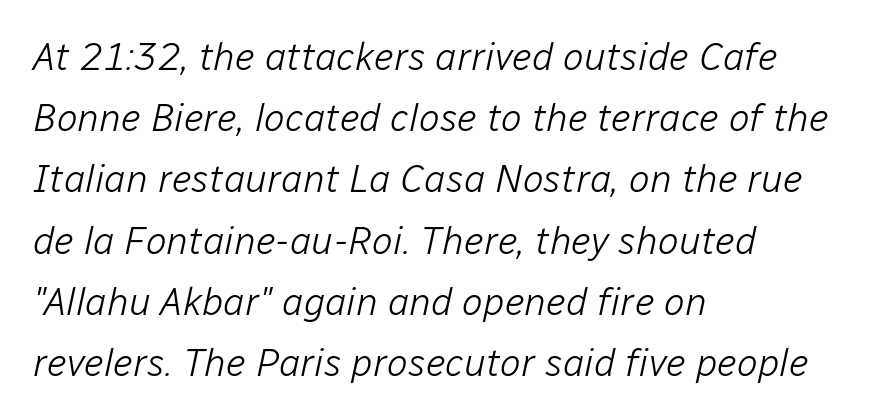
{"italic": "yes", "lean": "right", "slant_degrees": 12, "bold": "no", "weight": "light", "width": "normal", "stroke_contrast": "low", "x_height": "medium", "monospaced": "no", "underline": "no", "align": "left", "line_spacing": "normal", "line_spacing_ratio": 1.57, "letter_spacing": "normal", "letter_spacing_em": 0.0, "glyph_px": 39}
